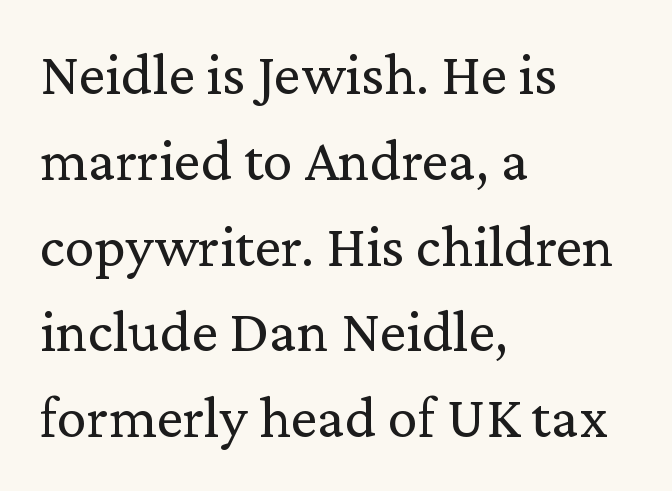
The image shows 60 px regular-weight serif type, upright; set left-aligned, normal line spacing (1.43x), normal letter spacing, not underlined; low stroke contrast and a medium x-height.
